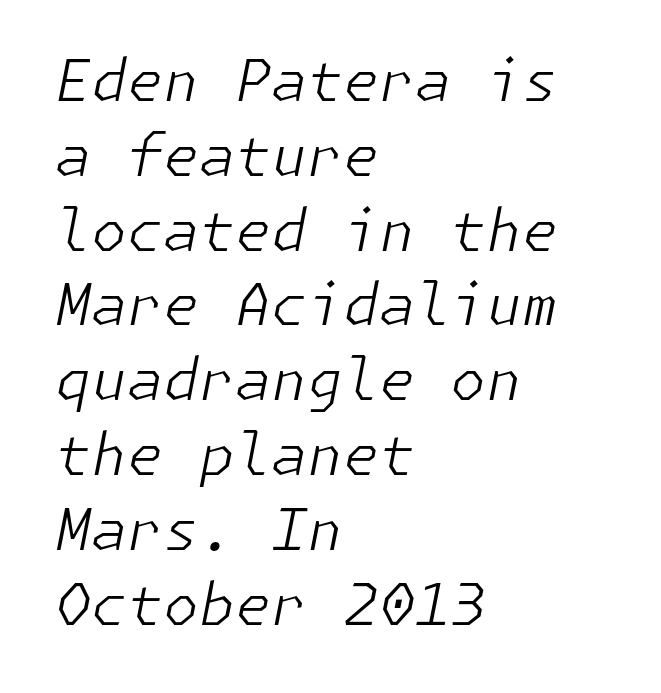
The image shows 58 px light type, italic (leaning right); set left-aligned, normal line spacing (1.29x), normal letter spacing, not underlined; low stroke contrast and a medium x-height.
